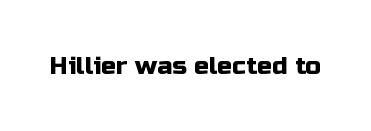
The image shows 25 px text type, upright; set normal letter spacing, not underlined.
